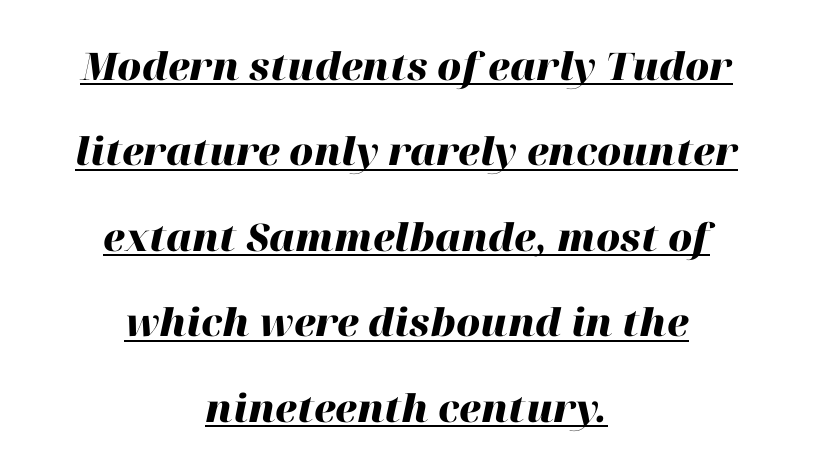
{"italic": "yes", "lean": "right", "slant_degrees": 12, "bold": "yes", "weight": "heavy", "width": "normal", "stroke_contrast": "high", "x_height": "medium", "monospaced": "no", "underline": "yes", "align": "center", "line_spacing": "loose", "line_spacing_ratio": 2.25, "letter_spacing": "normal", "letter_spacing_em": 0.0, "glyph_px": 38}
